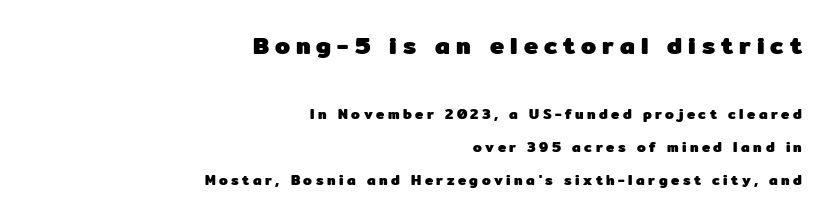
The image shows 24 px bold type, upright; set right-aligned, loose line spacing (2.36x), unusually wide letter spacing (+0.25 em), not underlined; the first (top) block is 1.71x larger.
